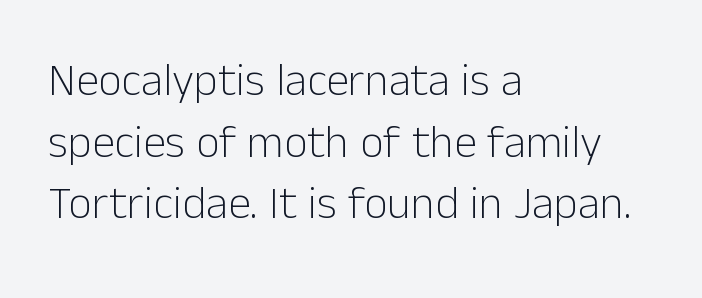
Check under the words: just untouched page. What's the leading like? Ordinary, nothing unusual. Weight class: somewhere from thin through regular. Line starts are locked; line ends wander. The lettering holds an erect, upright posture throughout. The gaps between neighbouring characters are ordinary and unremarkable.
